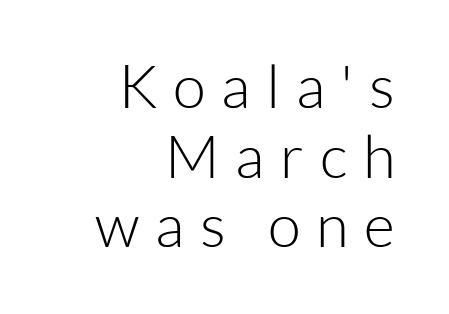
{"serif": "no", "italic": "no", "bold": "no", "weight": "light", "width": "normal", "stroke_contrast": "low", "x_height": "medium", "monospaced": "no", "underline": "no", "align": "right", "line_spacing_ratio": 1.16, "letter_spacing": "wide", "letter_spacing_em": 0.26, "glyph_px": 60}
